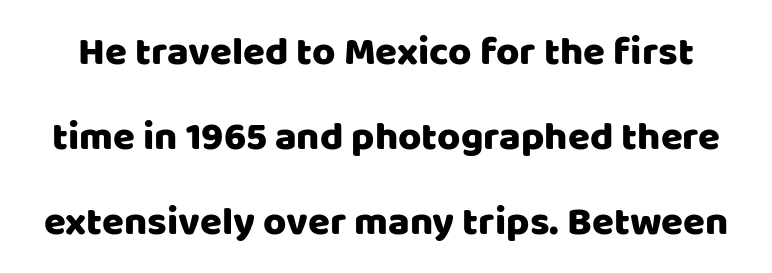
The image shows 40 px sans-serif type, upright; set loose line spacing (2.13x), normal letter spacing, not underlined; low stroke contrast and a large x-height.
